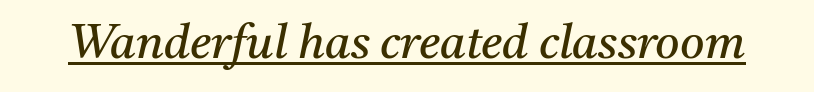
Q: Is the text bold? A: No.
Q: Is the text italic (slanted)? A: Yes, it leans right by about 11 degrees.
Q: Is the typeface a serif or a sans-serif typeface? A: Serif.
Q: Is the text underlined? A: Yes.
Q: Is the spacing between letters normal or unusually wide? A: Normal.
Q: Width (condensed, normal, or wide)? A: Normal.
Q: Stroke contrast? A: Medium.
Q: x-height? A: Medium.
Q: Monospaced? A: No.
